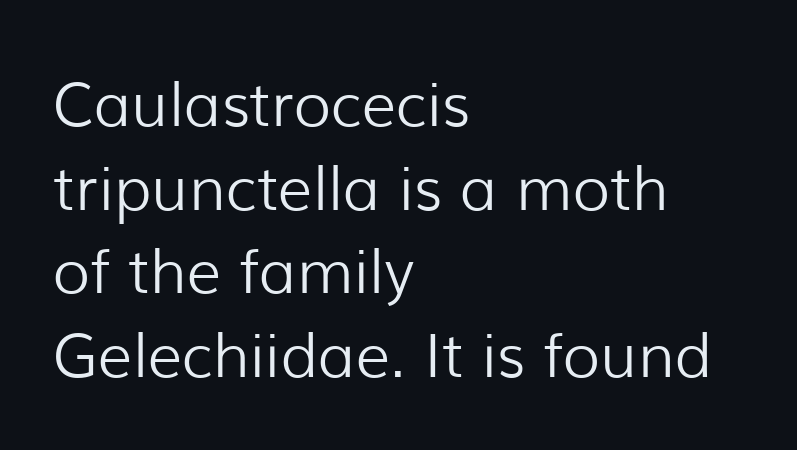
Where is the straight margin? On the left. A typesetter would call this proportional, since set widths differ per character. Is this a sans? Yes — the strokes have no serifs. Honestly, the row spacing looks completely unremarkable.
